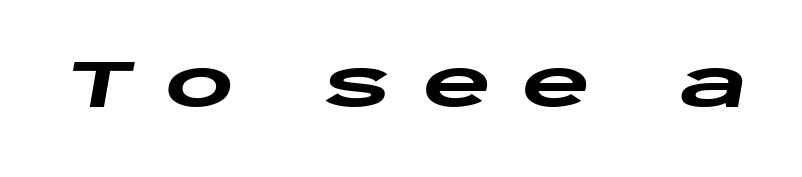
The image shows 66 px heavy, wide type, italic (leaning right); set unusually wide letter spacing (+0.47 em), not underlined; low stroke contrast and a large x-height.
